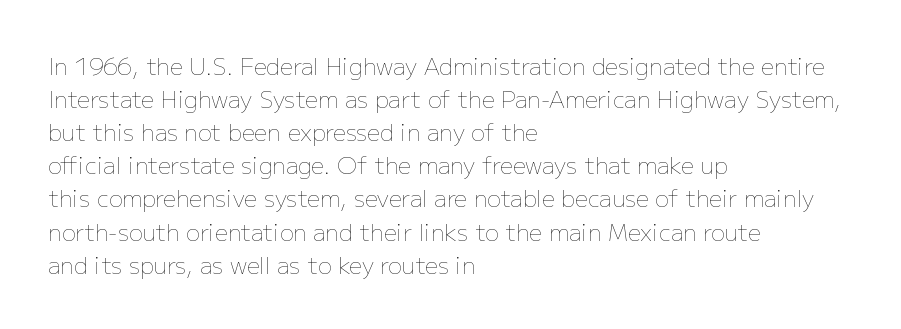
{"italic": "no", "bold": "no", "underline": "no", "align": "left", "line_spacing": "normal", "line_spacing_ratio": 1.44, "letter_spacing": "normal", "letter_spacing_em": 0.0, "glyph_px": 23}
